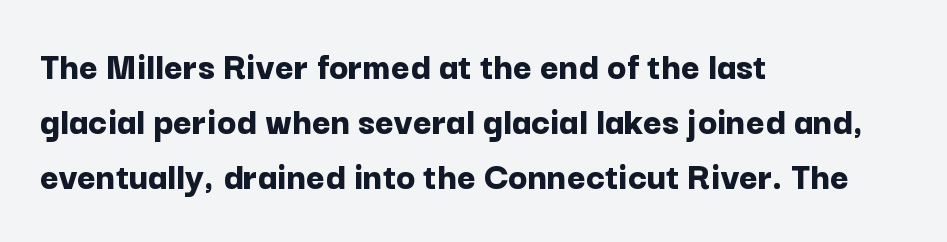
Q: Is the text bold? A: Yes.
Q: Is the text italic (slanted)? A: No, it is upright.
Q: Is the typeface a serif or a sans-serif typeface? A: Sans-serif.
Q: Is the text underlined? A: No.
Q: How is the paragraph aligned? A: Left-aligned.
Q: Is the spacing between letters normal or unusually wide? A: Normal.
Q: Is the spacing between lines tight, normal or loose? A: Normal.
Q: Width (condensed, normal, or wide)? A: Normal.
Q: Stroke contrast? A: Low.
Q: x-height? A: Medium.
Q: Monospaced? A: No.
